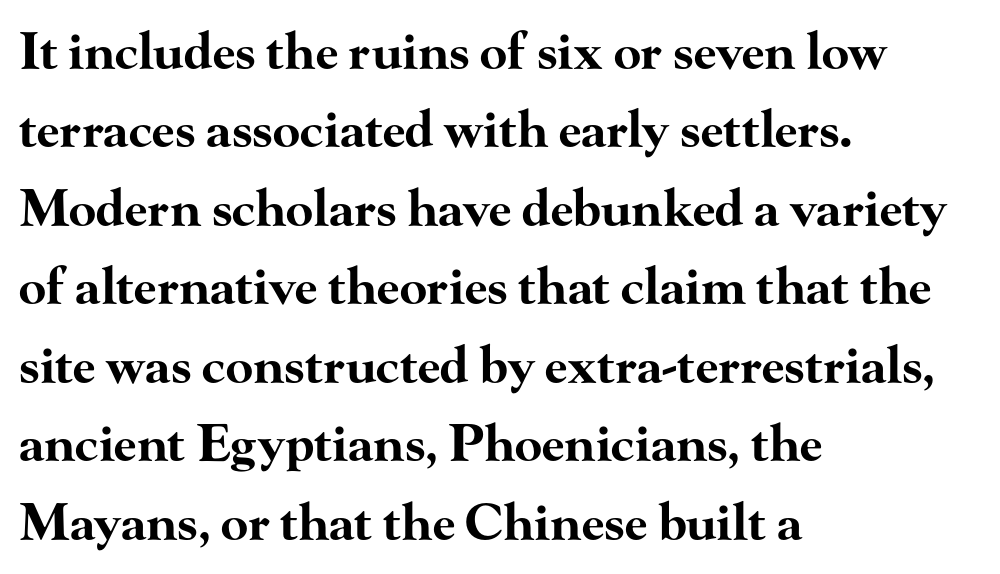
The image shows 50 px bold, wide serif type, upright; set left-aligned, normal line spacing (1.57x), normal letter spacing, not underlined; high stroke contrast and a small x-height.
